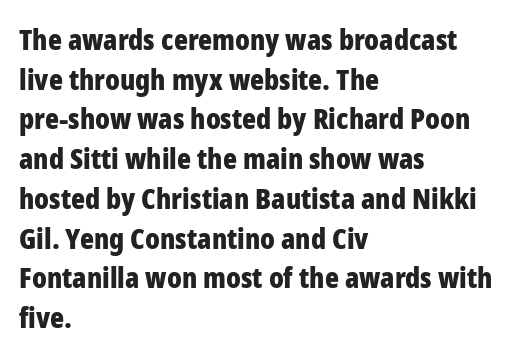
Q: Is the text bold? A: Yes.
Q: Is the text italic (slanted)? A: No, it is upright.
Q: Is the typeface a serif or a sans-serif typeface? A: Sans-serif.
Q: Is the text underlined? A: No.
Q: How is the paragraph aligned? A: Left-aligned.
Q: Is the spacing between letters normal or unusually wide? A: Normal.
Q: Is the spacing between lines tight, normal or loose? A: Normal.
Q: Width (condensed, normal, or wide)? A: Condensed.
Q: Stroke contrast? A: Low.
Q: x-height? A: Medium.
Q: Monospaced? A: No.
